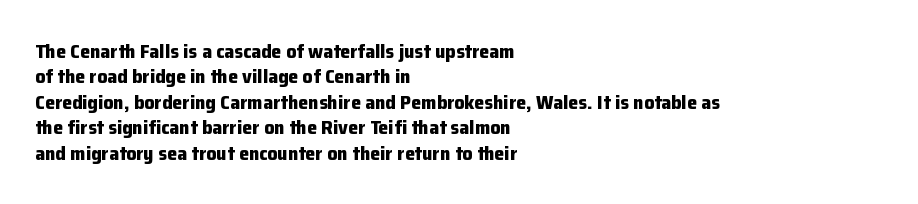
The image shows 20 px bold type, upright; set left-aligned, normal line spacing (1.27x), normal letter spacing, not underlined.
